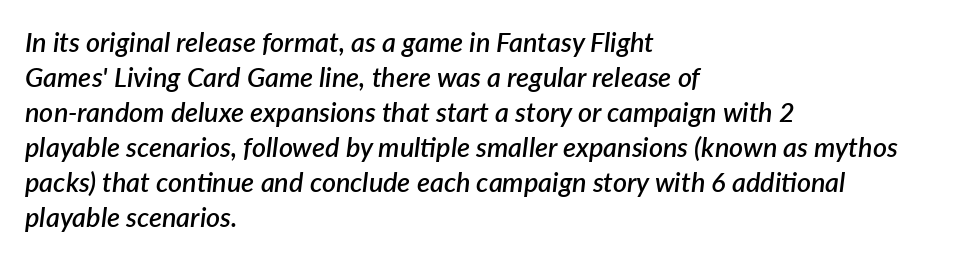
The image shows 27 px text type, italic (leaning right); set left-aligned, normal line spacing (1.3x), normal letter spacing, not underlined.
